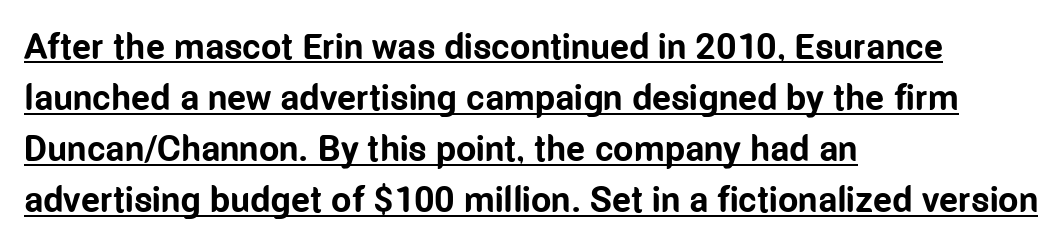
Students, note that the glyphs here touch the page at normal intervals. No feet cap the strokes, marking this as sans-serif type. The ragged edge is on the right, which tells us the setting is flush left. Every letter is thick-stroked: bold, no question.
